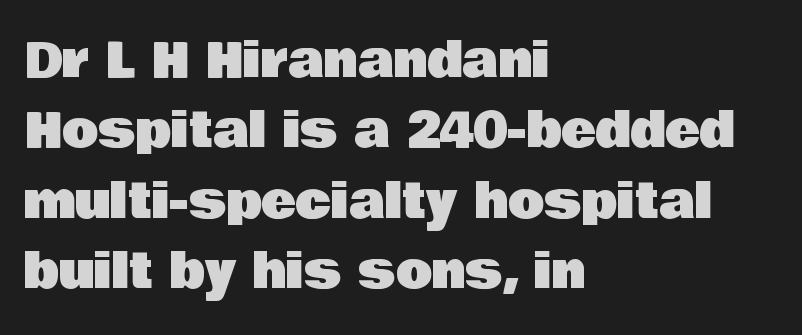
The image shows 47 px sans-serif type, upright; set left-aligned, normal line spacing (1.5x), normal letter spacing, not underlined; low stroke contrast and a large x-height.
